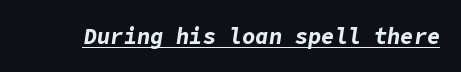
Q: Is the text bold? A: Yes.
Q: Is the text italic (slanted)? A: Yes, it leans right by about 9 degrees.
Q: Is the text underlined? A: Yes.
Q: Is the spacing between letters normal or unusually wide? A: Normal.
